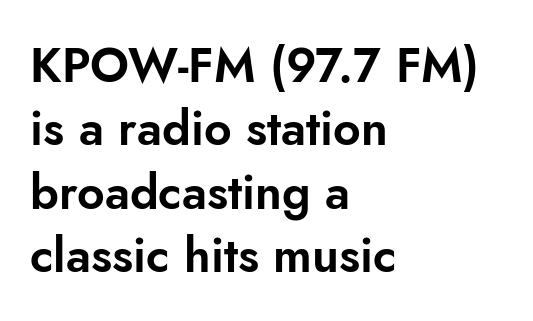
The image shows 48 px sans-serif type, upright; set left-aligned, normal line spacing (1.32x), normal letter spacing, not underlined; low stroke contrast and a small x-height.
